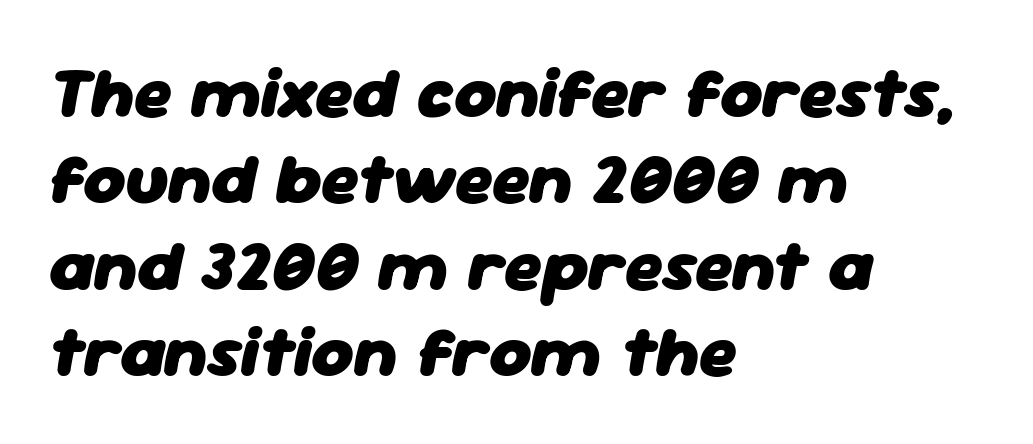
Check under the words: just untouched page. Slant detected: the letters are inclined. Strokes here are thick enough to call this a true bold. The text block is weighted toward the left margin, trailing off unevenly rightward.
